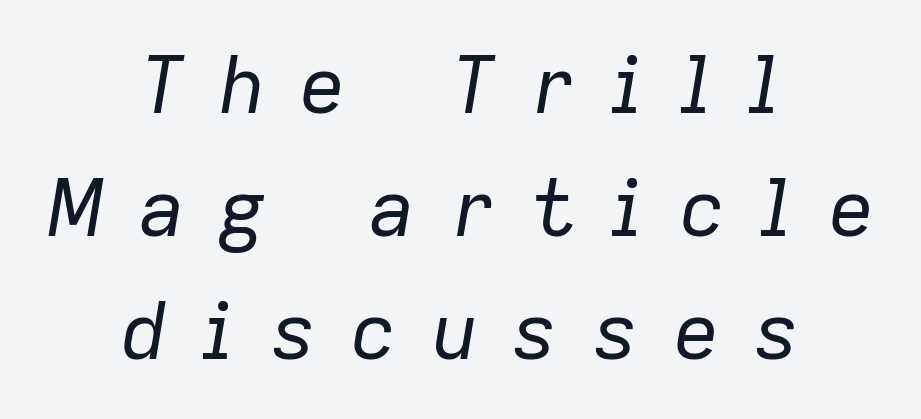
Stems here are at most as thick as an everyday book face. Notice how the stems are inclined rather than vertical — that's the hallmark of italics. The lines sit at an ordinary, default distance from one another. The zone under the glyphs is completely vacant. Every row of glyphs is offset so its center matches the block's center. The letterforms stand isolated, each surrounded by extra space.
